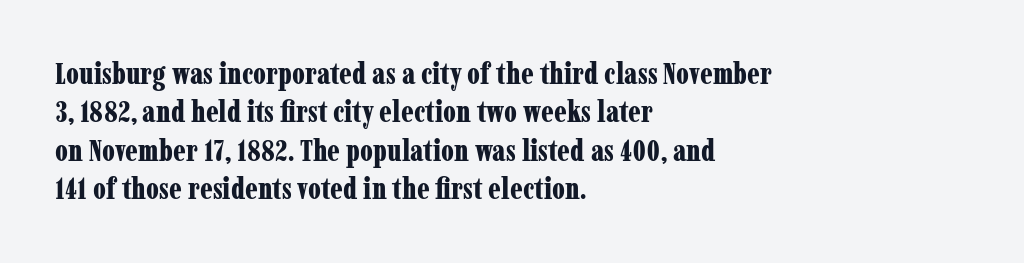
{"serif": "yes", "italic": "no", "bold": "yes", "weight": "bold", "width": "condensed", "stroke_contrast": "low", "x_height": "medium", "monospaced": "no", "underline": "no", "align": "left", "line_spacing": "normal", "line_spacing_ratio": 1.28, "letter_spacing": "normal", "letter_spacing_em": 0.0, "glyph_px": 30}
